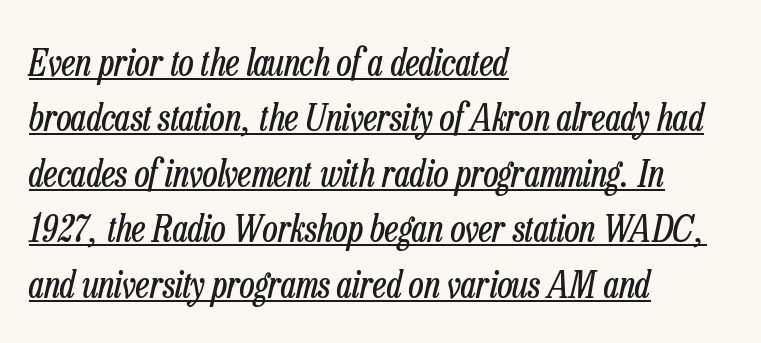
Q: Is the text bold? A: No.
Q: Is the text italic (slanted)? A: Yes, it leans right by about 13 degrees.
Q: Is the text underlined? A: Yes.
Q: How is the paragraph aligned? A: Left-aligned.
Q: Is the spacing between letters normal or unusually wide? A: Normal.
Q: Is the spacing between lines tight, normal or loose? A: Normal.
Q: Width (condensed, normal, or wide)? A: Condensed.
Q: Stroke contrast? A: Low.
Q: x-height? A: Medium.
Q: Monospaced? A: No.
